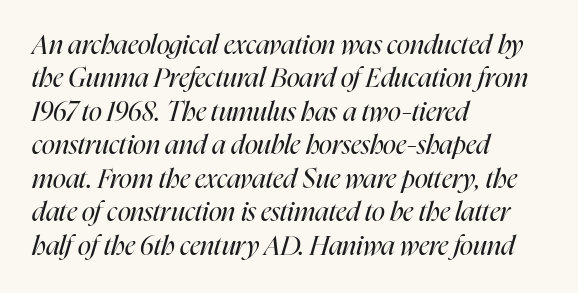
The image shows 27 px text type, italic (leaning right); set left-aligned, line spacing 1.24x, normal letter spacing, not underlined.
